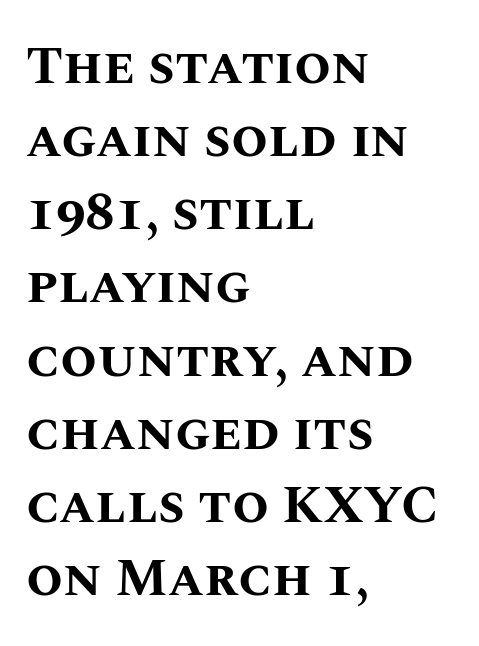
{"italic": "no", "bold": "yes", "weight": "bold", "width": "normal", "stroke_contrast": "medium", "x_height": "large", "monospaced": "no", "underline": "no", "align": "left", "line_spacing": "normal", "line_spacing_ratio": 1.38, "letter_spacing": "normal", "letter_spacing_em": 0.0, "glyph_px": 53}
